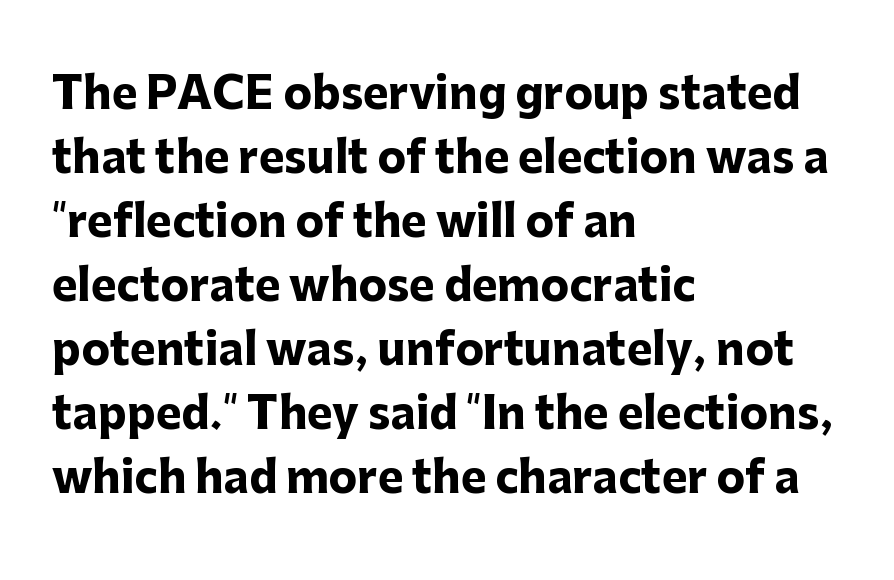
The letters stand straight up with perfectly vertical stems. The sample has been set heavy, in full bold. Here the glyphs are tracked normally, forming tight word shapes. Descenders hang freely into open space.
